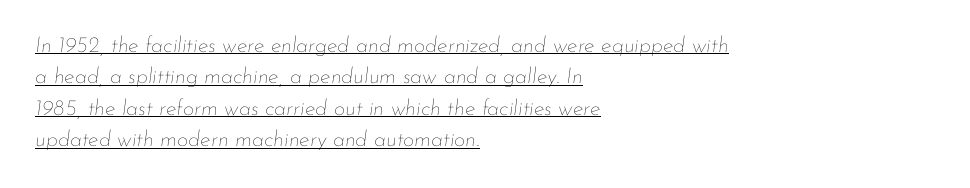
The image shows 22 px text type, italic (leaning right); set left-aligned, normal line spacing (1.43x), normal letter spacing, underlined.
